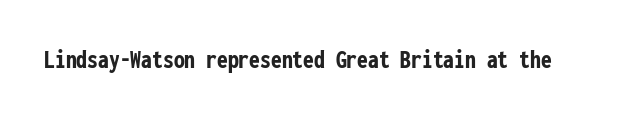
What stands out about the letter spacing? Nothing — it is the standard amount. No italicization has been applied; the sample stays upright. The gap between lines stays unmarked. Thick stems and heavy bowls — unmistakably bold.
